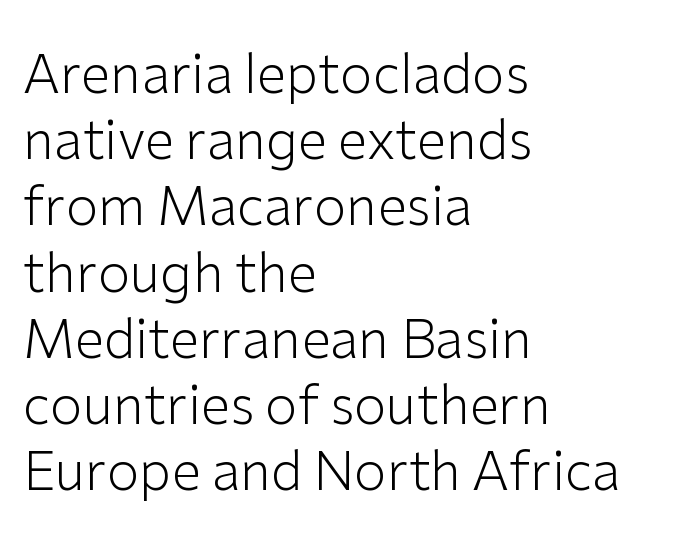
{"serif": "no", "italic": "no", "bold": "no", "weight": "light", "width": "normal", "stroke_contrast": "low", "x_height": "medium", "monospaced": "no", "underline": "no", "align": "left", "line_spacing": "normal", "line_spacing_ratio": 1.25, "letter_spacing": "normal", "letter_spacing_em": 0.0, "glyph_px": 53}
